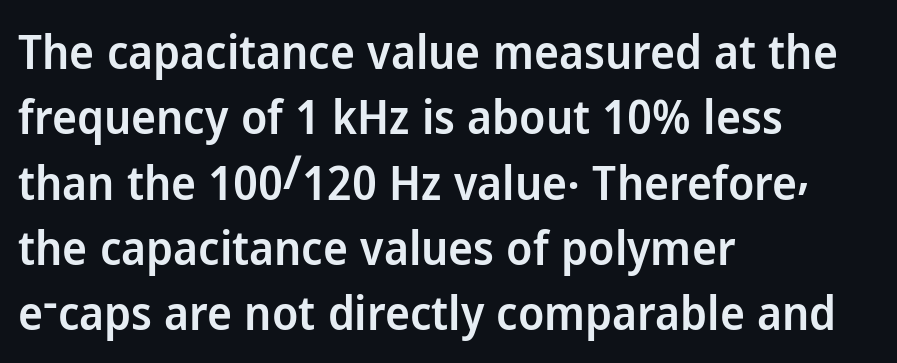
{"serif": "no", "italic": "no", "bold": "semi", "weight": "semibold", "width": "normal", "stroke_contrast": "low", "x_height": "medium", "monospaced": "no", "underline": "no", "align": "left", "line_spacing": "normal", "line_spacing_ratio": 1.39, "letter_spacing": "normal", "letter_spacing_em": 0.0, "glyph_px": 47}
